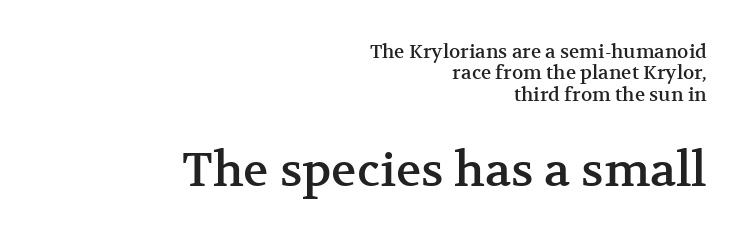
Examine the stroke ends and you'll spot serifs. Line spacing here is tight. Spacing verdict: proportional, widths tailored to each character. The space directly below the letters is spotless. Line ends are locked; line starts wander. Reading top to bottom, the characters get bigger at the block break.
